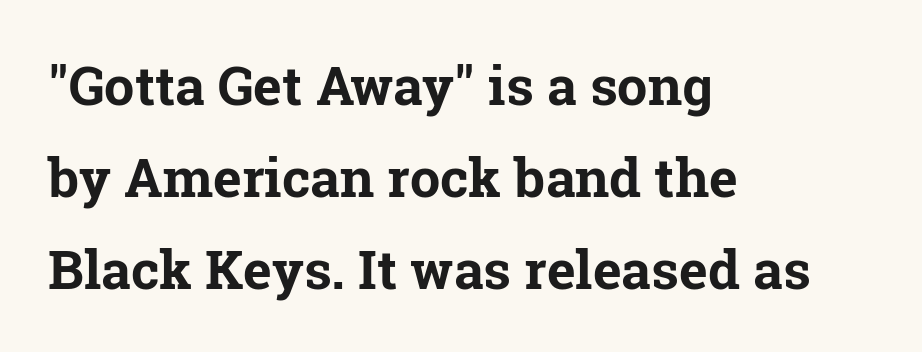
{"serif": "yes", "italic": "no", "bold": "yes", "weight": "bold", "width": "normal", "stroke_contrast": "low", "x_height": "medium", "monospaced": "no", "underline": "no", "align": "left", "line_spacing": "normal", "line_spacing_ratio": 1.7, "letter_spacing": "normal", "letter_spacing_em": 0.0, "glyph_px": 54}
